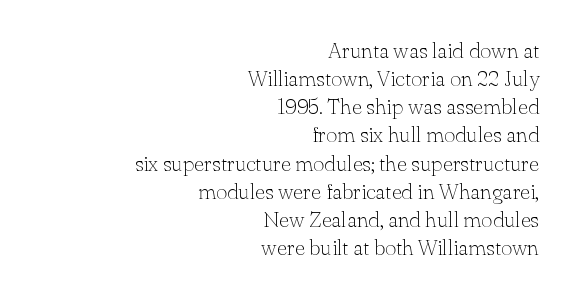
The string is rendered with underlining switched off. The rendering keeps characters at their native spacing. Tall strokes in this sample are plumb rather than angled. Reading down the block, your eye finds every line finishing at a fixed right position. Leading matches the norm, producing a regular column. No letter is thick-stroked: the sample isn't bold.
